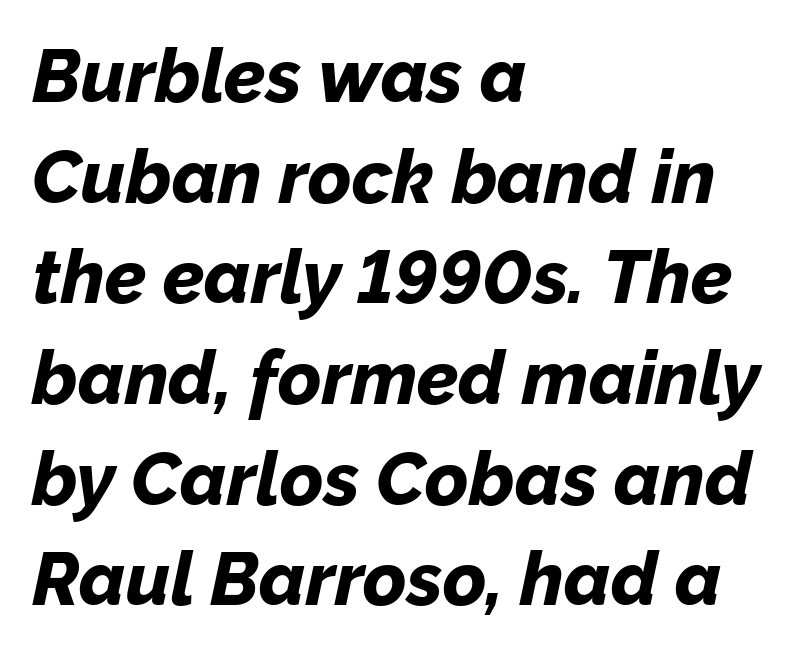
The image shows 74 px bold type, italic (leaning right); set left-aligned, normal line spacing (1.36x), normal letter spacing, not underlined; low stroke contrast and a medium x-height.
